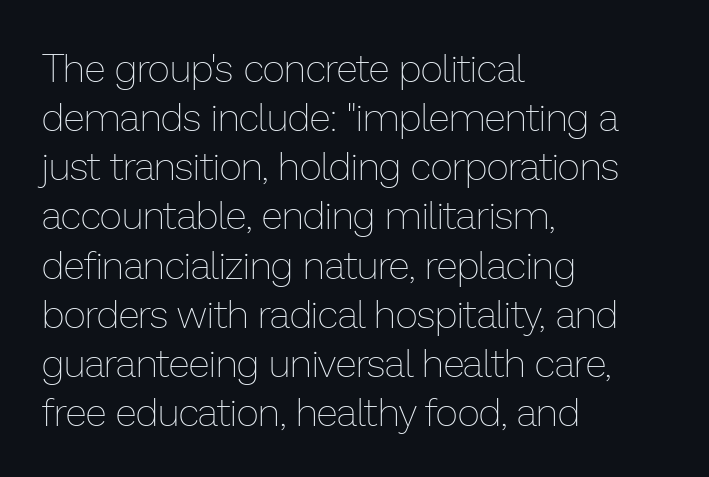
Nothing heavy about these letters — not bold at all. A typesetter would mark this as roman, not italic. Quick note: interline space is typical. Varying glyph widths throughout — classic text-font behaviour. Letter spacing: default.
